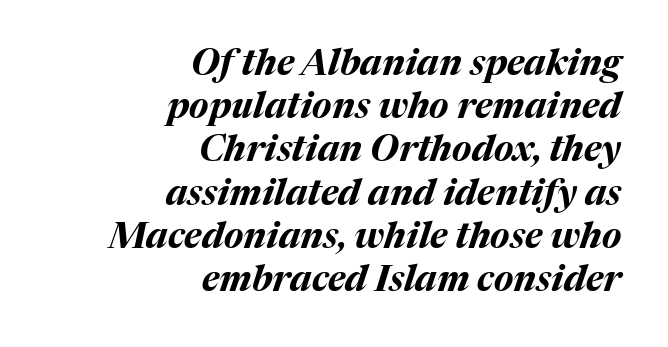
Q: Is the text bold? A: Yes.
Q: Is the text italic (slanted)? A: Yes, it leans right by about 17 degrees.
Q: Is the text underlined? A: No.
Q: How is the paragraph aligned? A: Right-aligned.
Q: Is the spacing between letters normal or unusually wide? A: Normal.
Q: Width (condensed, normal, or wide)? A: Normal.
Q: Stroke contrast? A: Medium.
Q: x-height? A: Medium.
Q: Monospaced? A: No.
